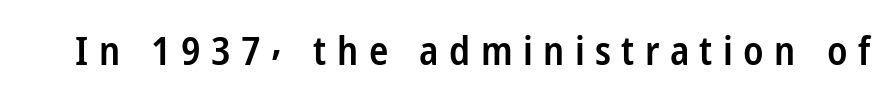
{"serif": "no", "italic": "no", "bold": "semi", "weight": "semibold", "width": "condensed", "stroke_contrast": "low", "x_height": "medium", "monospaced": "no", "underline": "no", "letter_spacing": "wide", "letter_spacing_em": 0.26, "glyph_px": 40}
